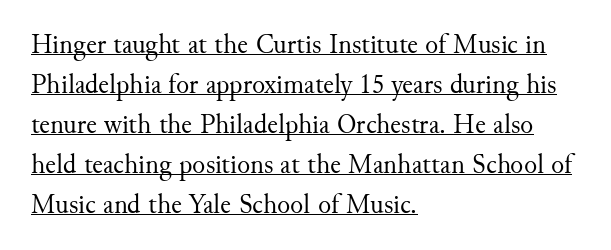
Is the stroke heavy? The answer is a plain regular-or-lighter. No italicization has been applied; the sample stays upright. Quick note: interline space is typical. The rendering uses the underline text-decoration.
